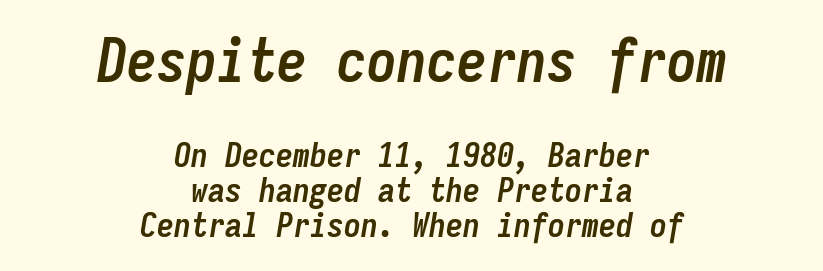
The image shows 60 px semibold, condensed type, italic (leaning right), monospaced; set centered, tight line spacing (1.03x), normal letter spacing, not underlined; the first (top) block is 1.76x larger; low stroke contrast and a medium x-height.
